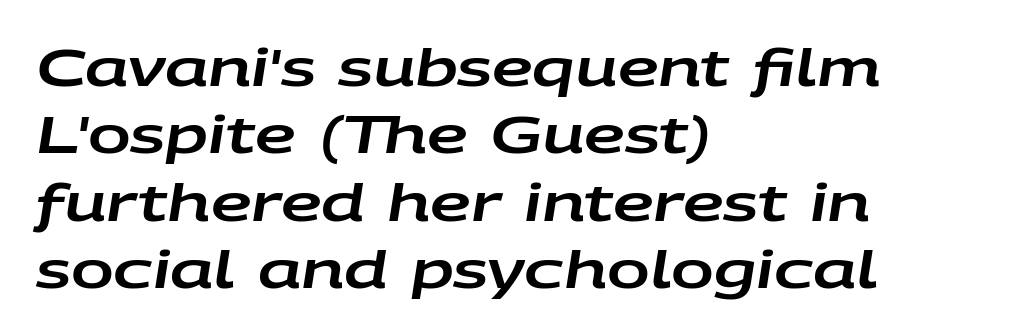
The image shows 51 px wide type, italic (leaning right); set left-aligned, normal line spacing (1.32x), normal letter spacing, not underlined; low stroke contrast and a large x-height.
